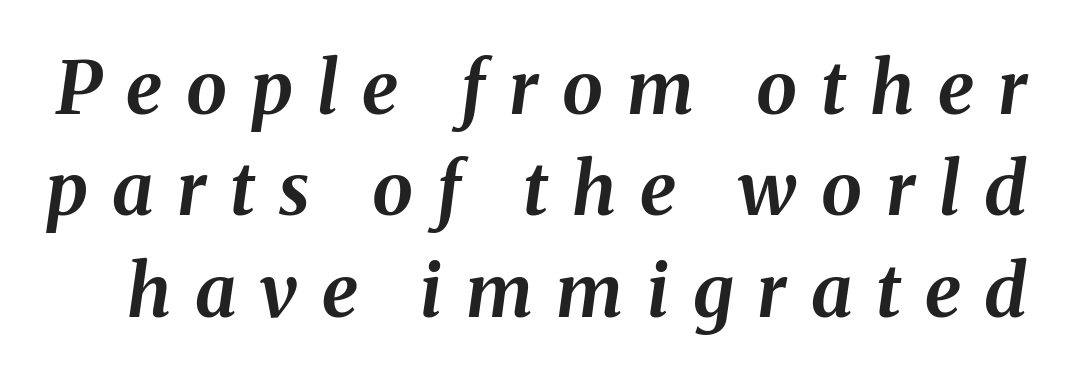
The image shows 73 px bold type, italic (leaning right); set normal line spacing (1.39x), unusually wide letter spacing (+0.33 em), not underlined; medium stroke contrast and a medium x-height.
